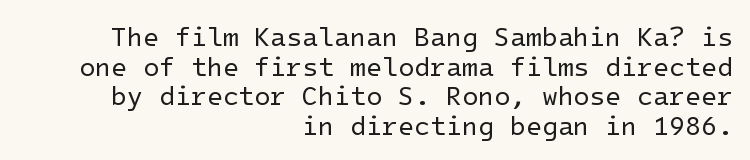
The image shows 26 px text type, upright; set right-aligned, tight line spacing (1.14x), normal letter spacing, not underlined.
